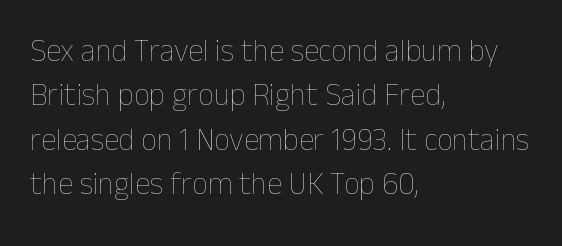
The image shows 31 px thin type, upright; set left-aligned, normal line spacing (1.43x), normal letter spacing, not underlined; low stroke contrast and a medium x-height.
